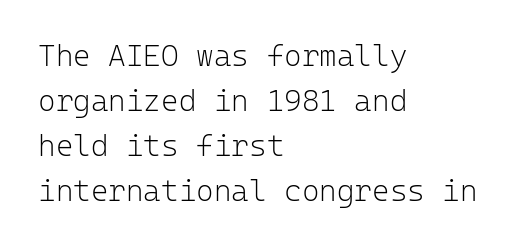
The image shows 30 px light sans-serif type, upright, monospaced; set left-aligned, normal line spacing (1.5x), normal letter spacing, not underlined; low stroke contrast and a medium x-height.
